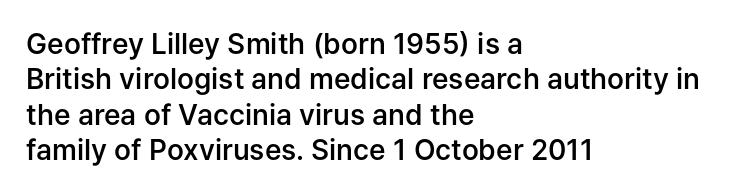
Q: Is the text bold? A: Semi-bold.
Q: Is the text italic (slanted)? A: No, it is upright.
Q: Is the typeface a serif or a sans-serif typeface? A: Sans-serif.
Q: Is the text underlined? A: No.
Q: How is the paragraph aligned? A: Left-aligned.
Q: Is the spacing between letters normal or unusually wide? A: Normal.
Q: Is the spacing between lines tight, normal or loose? A: Normal.
Q: Width (condensed, normal, or wide)? A: Normal.
Q: Stroke contrast? A: Low.
Q: x-height? A: Medium.
Q: Monospaced? A: No.
